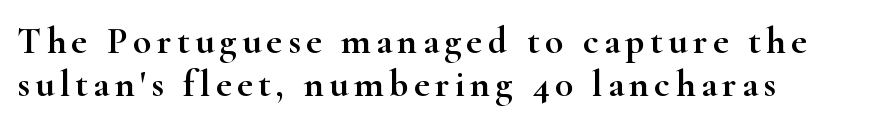
{"serif": "yes", "italic": "no", "width": "wide", "stroke_contrast": "high", "x_height": "small", "monospaced": "no", "underline": "no", "align": "left", "line_spacing": "tight", "line_spacing_ratio": 1.12, "glyph_px": 38}
